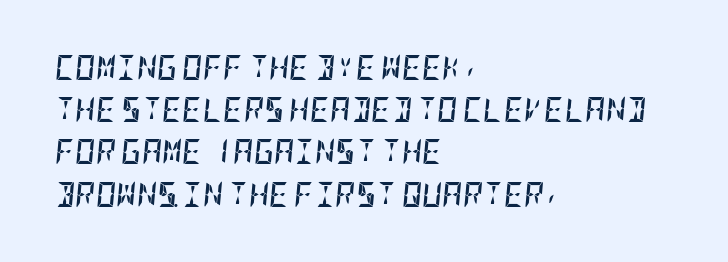
{"italic": "yes", "lean": "right", "slant_degrees": 5, "bold": "yes", "underline": "no", "align": "left", "line_spacing": "normal", "line_spacing_ratio": 1.69, "letter_spacing": "normal", "letter_spacing_em": 0.0, "glyph_px": 25}
